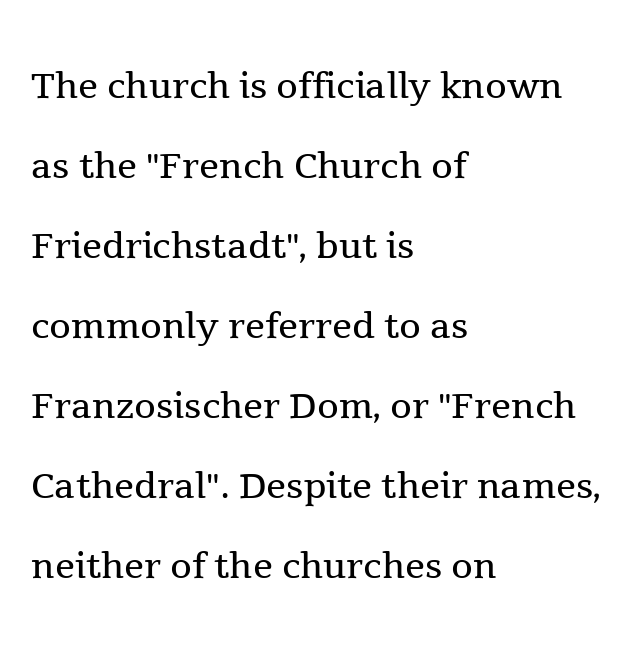
{"serif": "yes", "italic": "no", "bold": "no", "weight": "regular", "width": "normal", "x_height": "medium", "monospaced": "no", "underline": "no", "align": "left", "line_spacing": "normal", "line_spacing_ratio": 1.6, "letter_spacing": "normal", "letter_spacing_em": 0.0, "glyph_px": 50}
